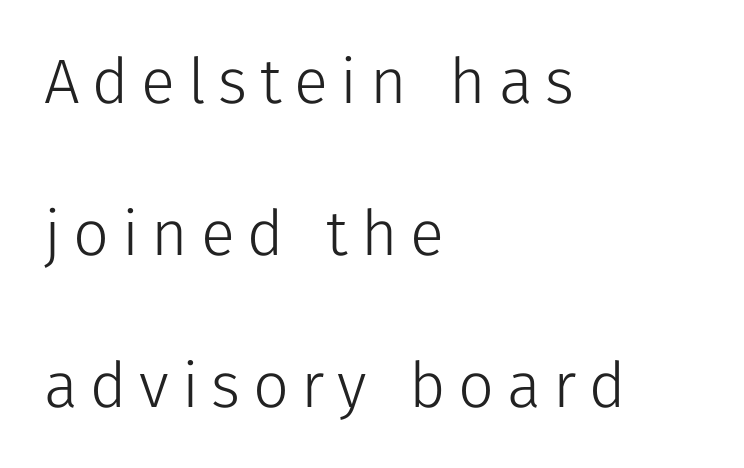
The image shows 63 px light sans-serif type, upright; set left-aligned, loose line spacing (2.41x), unusually wide letter spacing (+0.2 em), not underlined; low stroke contrast and a medium x-height.
